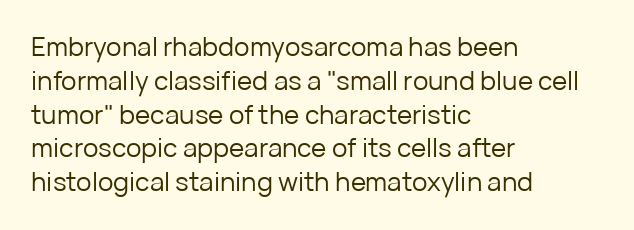
Descenders are the only things crossing below the line. Vertical strokes here are truly vertical. Compared with typical paragraphs, the rows here are spaced about the same. The setting favours the left margin, as ordinary paragraphs usually do.
